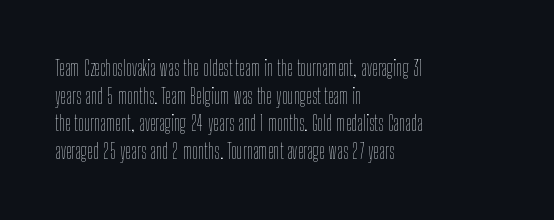
Q: Is the text bold? A: No.
Q: Is the text italic (slanted)? A: No, it is upright.
Q: Is the text underlined? A: No.
Q: How is the paragraph aligned? A: Left-aligned.
Q: Is the spacing between letters normal or unusually wide? A: Normal.
Q: Is the spacing between lines tight, normal or loose? A: Normal.
